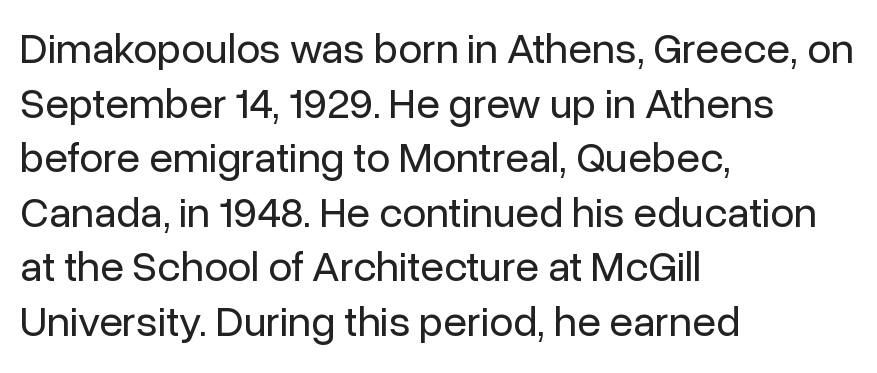
Default kerning and tracking; the words read as compact shapes. Reading down the column, the eye jumps a familiar distance to each next line. The passage shown is not underscored anywhere. Proportional: the letters do not fall into vertical columns. In CSS terms this would be text-align: left.
